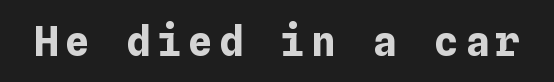
Q: Is the text bold? A: Yes.
Q: Is the text italic (slanted)? A: No, it is upright.
Q: Is the text underlined? A: No.
Q: Width (condensed, normal, or wide)? A: Normal.
Q: Stroke contrast? A: Low.
Q: x-height? A: Medium.
